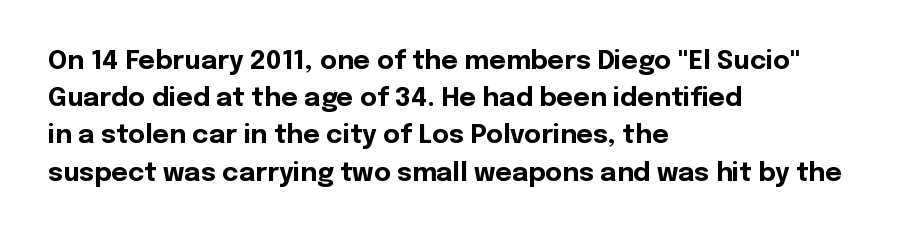
{"italic": "no", "bold": "yes", "underline": "no", "align": "left", "line_spacing": "normal", "line_spacing_ratio": 1.43, "letter_spacing": "normal", "letter_spacing_em": 0.0, "glyph_px": 26}
